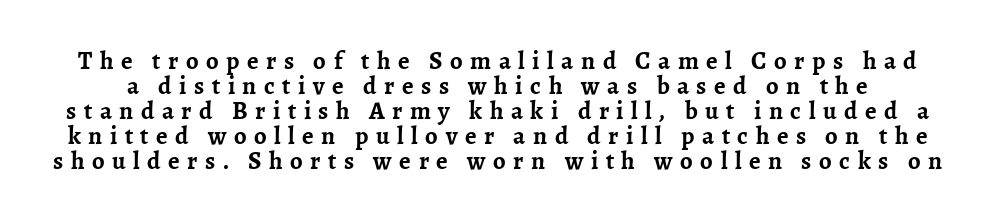
Q: Is the text bold? A: Yes.
Q: Is the text italic (slanted)? A: No, it is upright.
Q: Is the text underlined? A: No.
Q: Is the spacing between letters normal or unusually wide? A: Unusually wide.
Q: Is the spacing between lines tight, normal or loose? A: Tight.
